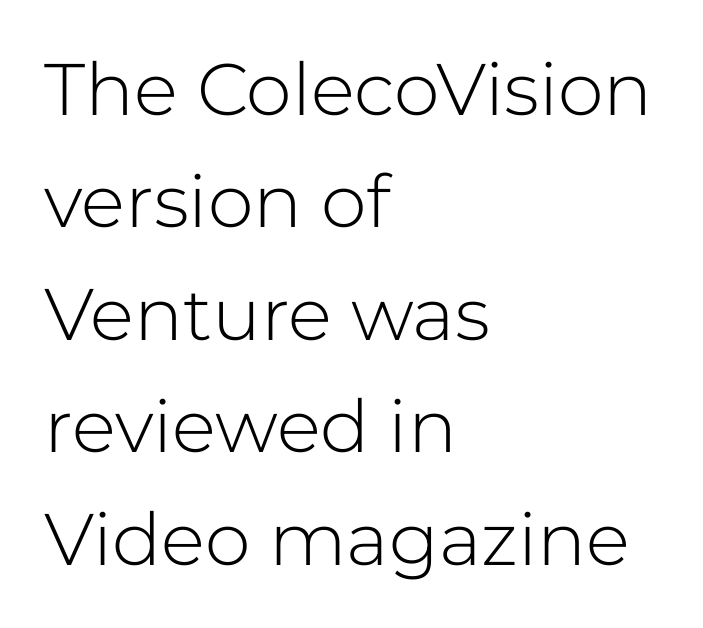
{"serif": "no", "italic": "no", "bold": "no", "weight": "light", "width": "normal", "stroke_contrast": "low", "x_height": "medium", "monospaced": "no", "underline": "no", "align": "left", "line_spacing": "normal", "line_spacing_ratio": 1.54, "letter_spacing": "normal", "letter_spacing_em": 0.0, "glyph_px": 73}
